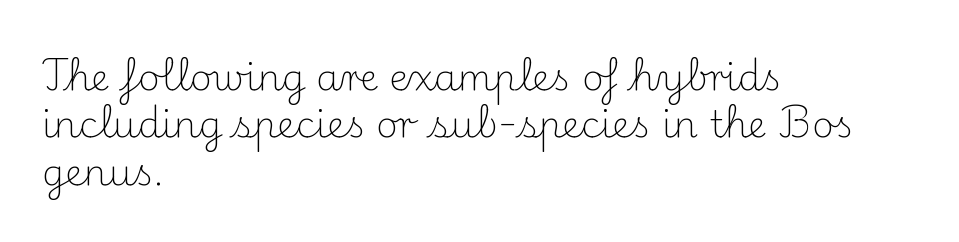
The font family rendered here belongs to the serif group. The weight would be labelled regular, book, light, or lighter still. The letters stand straight up with perfectly vertical stems. These lines are rendered in a variable-pitch font.
